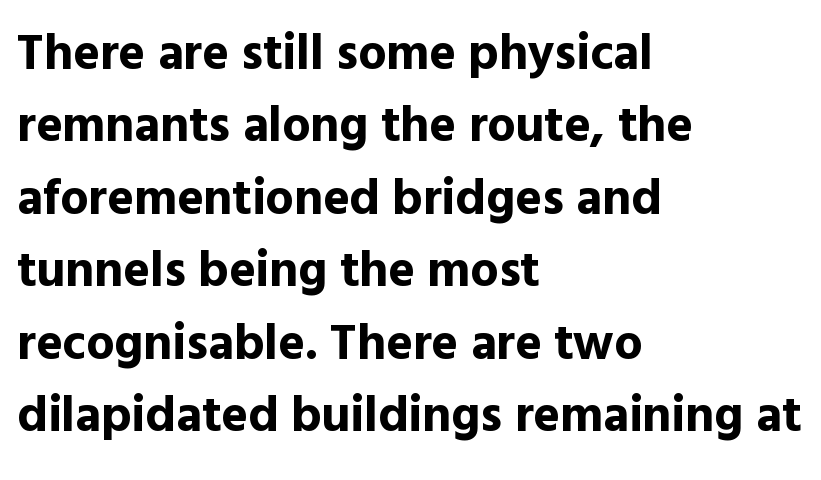
{"serif": "no", "italic": "no", "bold": "yes", "weight": "bold", "width": "normal", "x_height": "medium", "monospaced": "no", "underline": "no", "align": "left", "line_spacing": "normal", "line_spacing_ratio": 1.45, "letter_spacing": "normal", "letter_spacing_em": 0.0, "glyph_px": 50}
